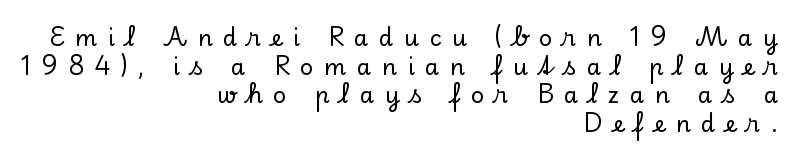
Q: Is the text italic (slanted)? A: No, it is upright.
Q: Is the text underlined? A: No.
Q: How is the paragraph aligned? A: Right-aligned.
Q: Is the spacing between letters normal or unusually wide? A: Unusually wide.
Q: Is the spacing between lines tight, normal or loose? A: Normal.
